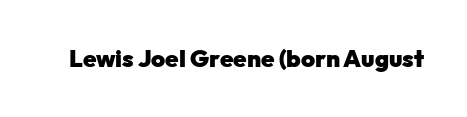
Q: Is the text bold? A: Yes.
Q: Is the text italic (slanted)? A: No, it is upright.
Q: Is the text underlined? A: No.
Q: Is the spacing between letters normal or unusually wide? A: Normal.
